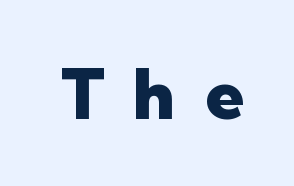
The image shows 70 px heavy sans-serif type, upright; set unusually wide letter spacing (+0.43 em), not underlined; low stroke contrast and a medium x-height.
